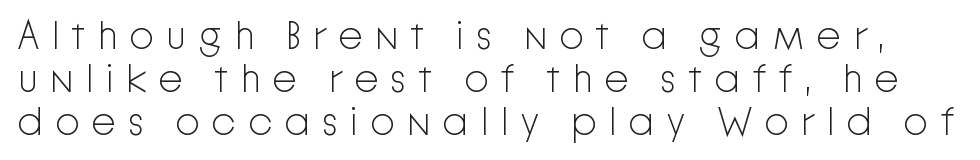
The image shows 40 px light sans-serif type, upright; set tight line spacing (1.07x), unusually wide letter spacing (+0.28 em), not underlined; low stroke contrast and a medium x-height.
